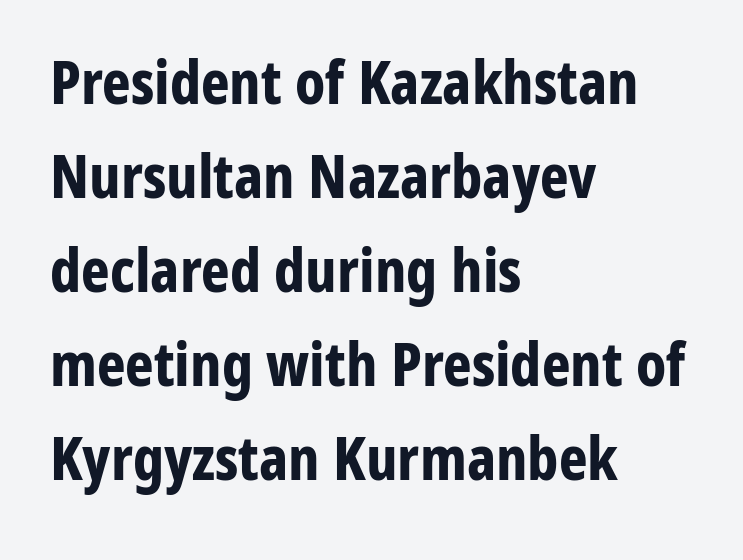
The image shows 61 px bold, condensed sans-serif type, upright; set left-aligned, normal line spacing (1.54x), normal letter spacing, not underlined; low stroke contrast and a medium x-height.
